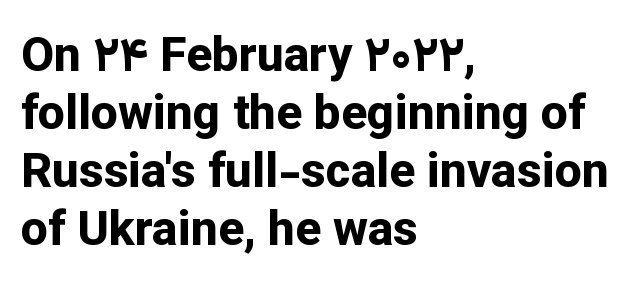
The image shows 48 px bold sans-serif type, upright; set left-aligned, line spacing 1.21x, normal letter spacing, not underlined; low stroke contrast and a medium x-height.
